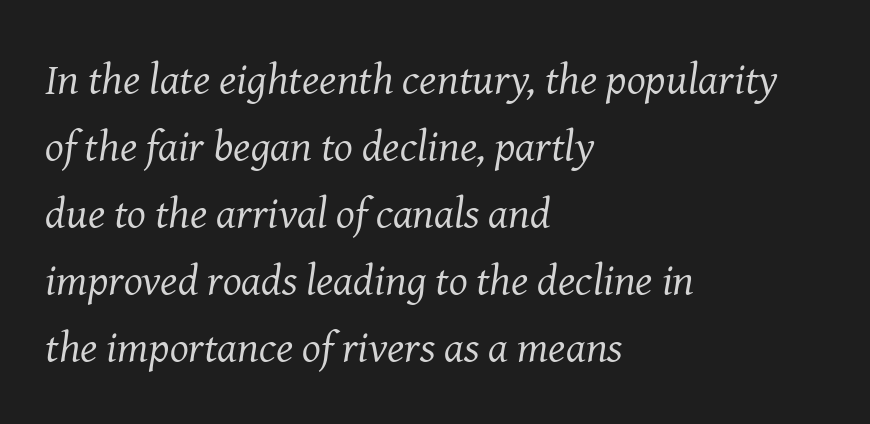
{"serif": "yes", "italic": "yes", "lean": "right", "slant_degrees": 8, "bold": "no", "weight": "regular", "width": "normal", "stroke_contrast": "medium", "x_height": "medium", "monospaced": "no", "underline": "no", "align": "left", "line_spacing": "normal", "line_spacing_ratio": 1.52, "letter_spacing": "normal", "letter_spacing_em": 0.0, "glyph_px": 44}
